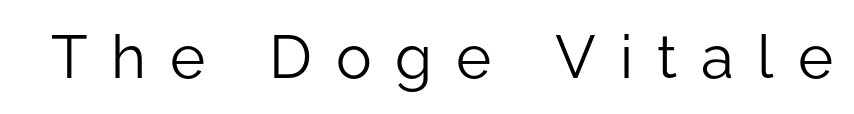
The image shows 60 px light sans-serif type, upright; set unusually wide letter spacing (+0.4 em), not underlined; low stroke contrast and a medium x-height.
